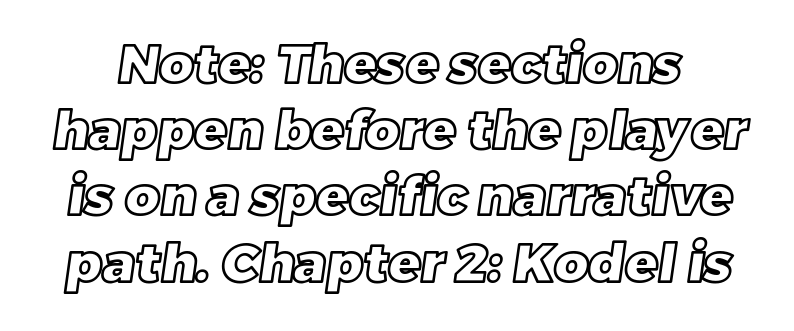
The image shows 53 px text type; set normal line spacing (1.25x), normal letter spacing, not underlined; a large x-height.
